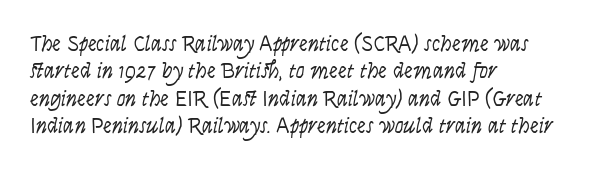
{"bold": "no", "underline": "no", "align": "left", "line_spacing_ratio": 1.24, "letter_spacing": "normal", "letter_spacing_em": 0.0, "glyph_px": 22}
